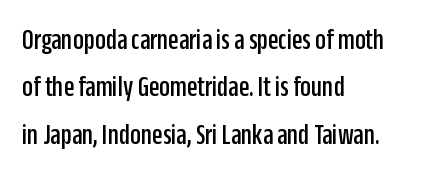
Q: Is the text italic (slanted)? A: No, it is upright.
Q: Is the typeface a serif or a sans-serif typeface? A: Sans-serif.
Q: Is the text underlined? A: No.
Q: How is the paragraph aligned? A: Left-aligned.
Q: Is the spacing between letters normal or unusually wide? A: Normal.
Q: Is the spacing between lines tight, normal or loose? A: Normal.
Q: Width (condensed, normal, or wide)? A: Condensed.
Q: Stroke contrast? A: Low.
Q: x-height? A: Large.
Q: Monospaced? A: No.
